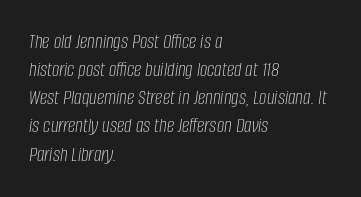
Q: Is the text bold? A: No.
Q: Is the text italic (slanted)? A: Yes, it leans right by about 8 degrees.
Q: Is the text underlined? A: No.
Q: How is the paragraph aligned? A: Left-aligned.
Q: Is the spacing between letters normal or unusually wide? A: Normal.
Q: Is the spacing between lines tight, normal or loose? A: Normal.
